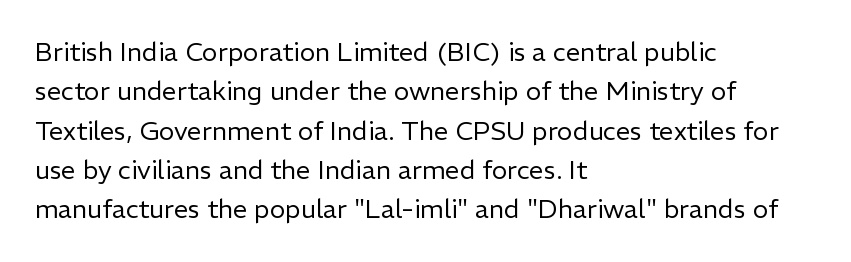
A typesetter would mark this as roman, not italic. Does the leading feel generous? No, just average. The typesetter chose a ragged-right arrangement here. The gaps between neighbouring characters are ordinary and unremarkable. Is this a heavy cut? Hardly; it is regular or lighter. The space directly below the letters is spotless.
